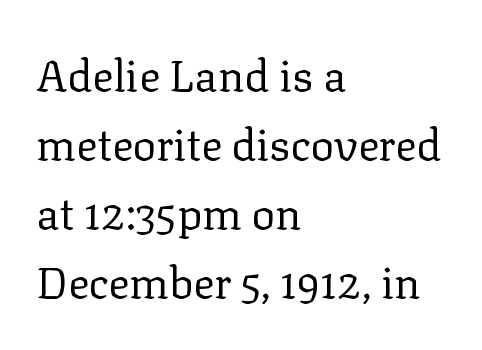
The image shows 44 px regular-weight serif type, upright; set left-aligned, normal line spacing (1.57x), normal letter spacing, not underlined; low stroke contrast and a medium x-height.
